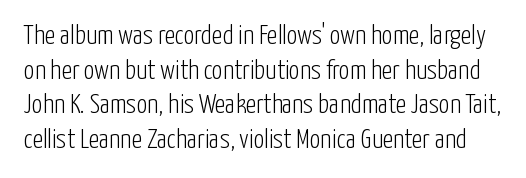
{"italic": "no", "bold": "no", "underline": "no", "line_spacing": "normal", "line_spacing_ratio": 1.28, "letter_spacing": "normal", "letter_spacing_em": 0.0, "glyph_px": 27}
